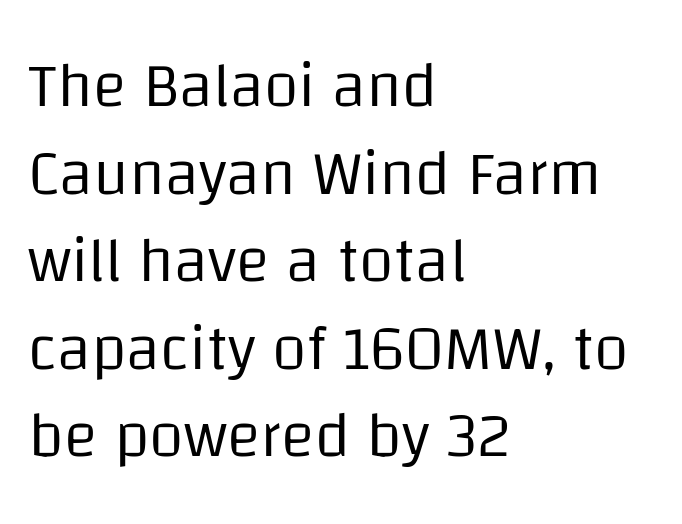
{"serif": "no", "italic": "no", "bold": "no", "weight": "regular", "width": "normal", "stroke_contrast": "low", "x_height": "large", "monospaced": "no", "underline": "no", "align": "left", "line_spacing": "normal", "line_spacing_ratio": 1.39, "letter_spacing": "normal", "letter_spacing_em": 0.0, "glyph_px": 63}
